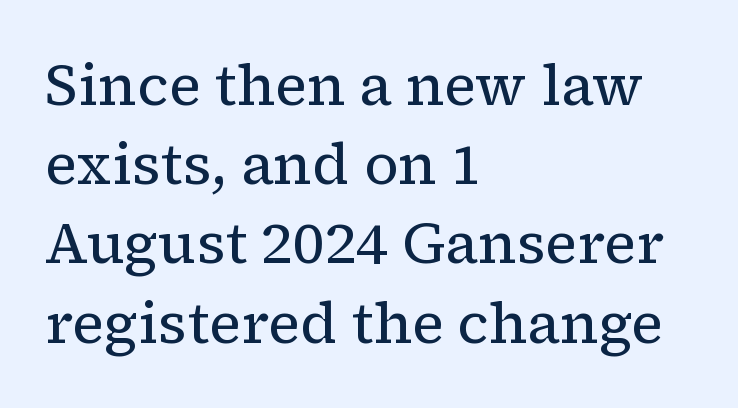
Q: Is the text bold? A: No.
Q: Is the text italic (slanted)? A: No, it is upright.
Q: Is the typeface a serif or a sans-serif typeface? A: Serif.
Q: Is the text underlined? A: No.
Q: How is the paragraph aligned? A: Left-aligned.
Q: Is the spacing between letters normal or unusually wide? A: Normal.
Q: Is the spacing between lines tight, normal or loose? A: Normal.
Q: Width (condensed, normal, or wide)? A: Normal.
Q: Stroke contrast? A: Low.
Q: x-height? A: Medium.
Q: Monospaced? A: No.
